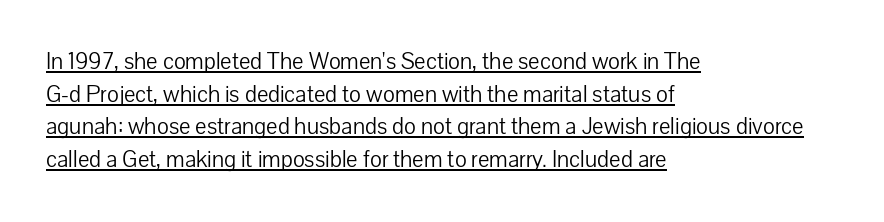
Q: Is the text bold? A: No.
Q: Is the text italic (slanted)? A: No, it is upright.
Q: Is the text underlined? A: Yes.
Q: How is the paragraph aligned? A: Left-aligned.
Q: Is the spacing between letters normal or unusually wide? A: Normal.
Q: Is the spacing between lines tight, normal or loose? A: Normal.
